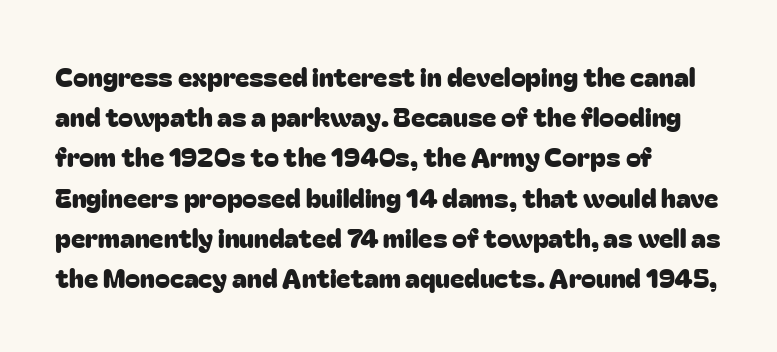
{"italic": "no", "underline": "no", "align": "left", "line_spacing": "normal", "line_spacing_ratio": 1.49, "letter_spacing": "normal", "letter_spacing_em": 0.0, "glyph_px": 27}
